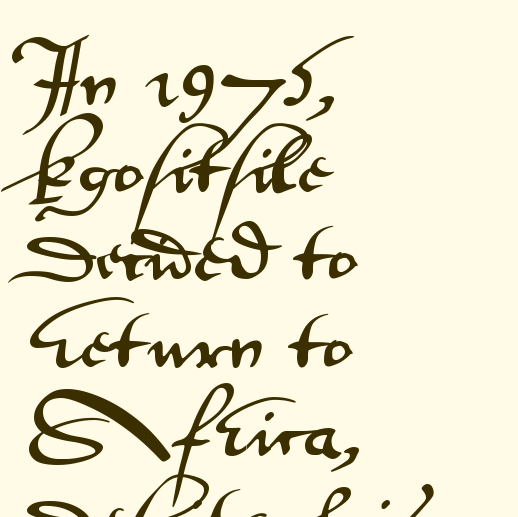
Q: Is the text italic (slanted)? A: Yes.
Q: Is the typeface a serif or a sans-serif typeface? A: Sans-serif.
Q: Is the text underlined? A: No.
Q: How is the paragraph aligned? A: Left-aligned.
Q: Is the spacing between letters normal or unusually wide? A: Normal.
Q: Is the spacing between lines tight, normal or loose? A: Normal.
Q: Width (condensed, normal, or wide)? A: Wide.
Q: Stroke contrast? A: Medium.
Q: x-height? A: Small.
Q: Monospaced? A: No.
